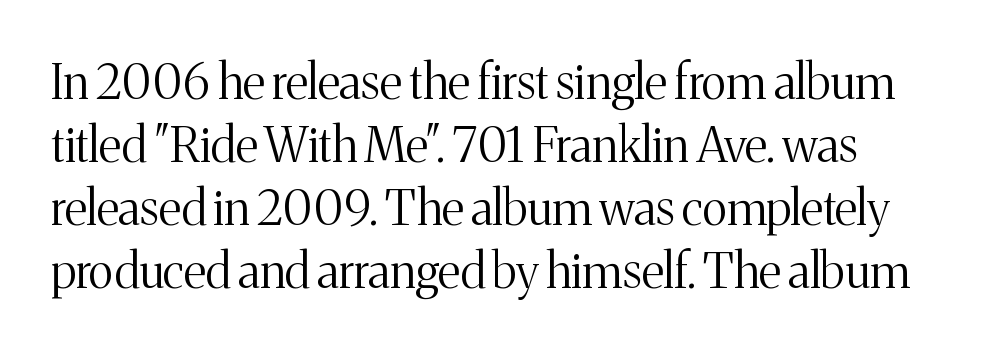
{"serif": "yes", "italic": "no", "bold": "no", "weight": "light", "width": "normal", "stroke_contrast": "medium", "x_height": "medium", "monospaced": "no", "underline": "no", "line_spacing": "normal", "line_spacing_ratio": 1.31, "letter_spacing": "normal", "letter_spacing_em": 0.0, "glyph_px": 48}
